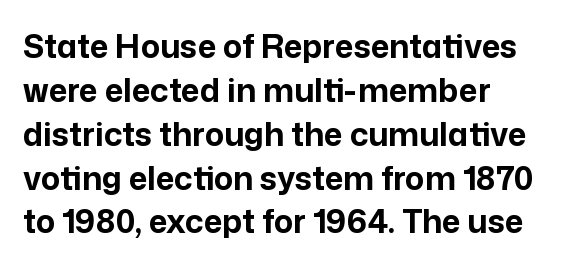
The image shows 32 px bold sans-serif type, upright; set left-aligned, normal line spacing (1.37x), normal letter spacing, not underlined; low stroke contrast and a medium x-height.
